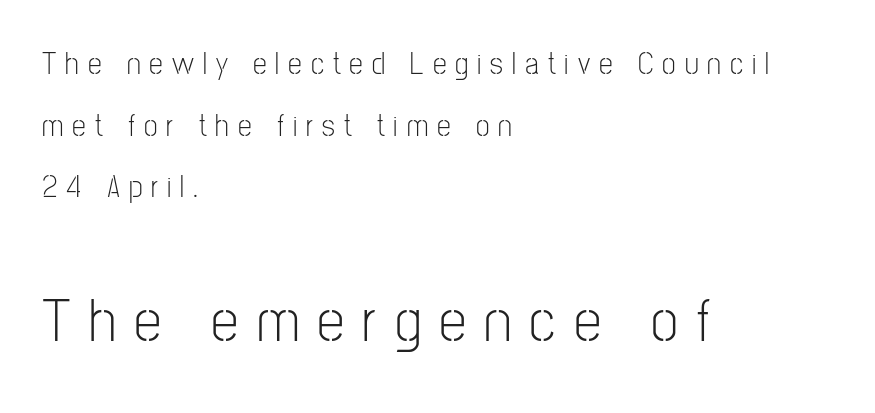
Q: Is the text bold? A: No.
Q: Is the text italic (slanted)? A: No, it is upright.
Q: Is the typeface a serif or a sans-serif typeface? A: Sans-serif.
Q: Is the text underlined? A: No.
Q: How is the paragraph aligned? A: Left-aligned.
Q: Is the spacing between letters normal or unusually wide? A: Unusually wide.
Q: Is the spacing between lines tight, normal or loose? A: Loose.
Q: Which block of text is set in a larger size, the first (top) or the second (bottom)? A: The second (bottom) one.
Q: Width (condensed, normal, or wide)? A: Condensed.
Q: Stroke contrast? A: Low.
Q: x-height? A: Medium.
Q: Monospaced? A: No.
